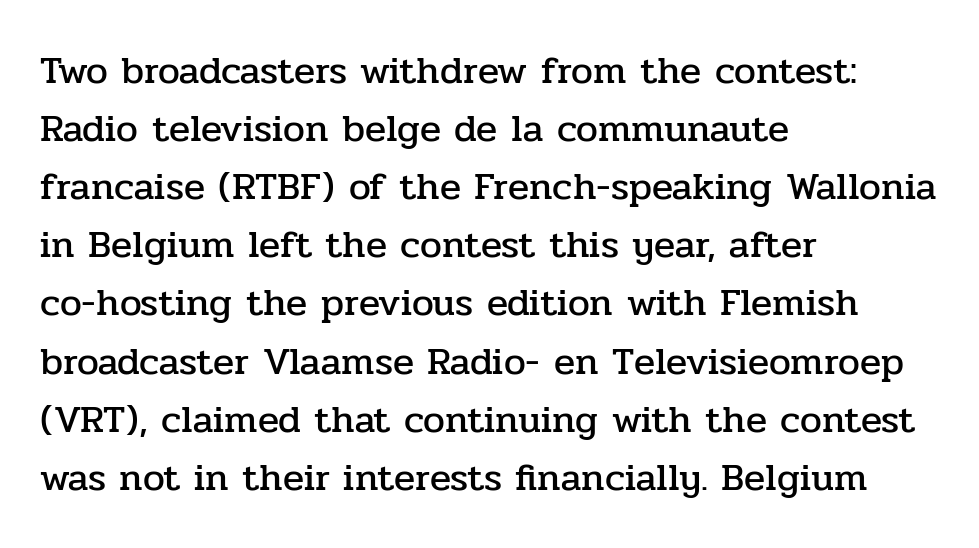
The image shows 39 px serif type, upright; set left-aligned, normal line spacing (1.49x), normal letter spacing, not underlined; low stroke contrast and a medium x-height.
